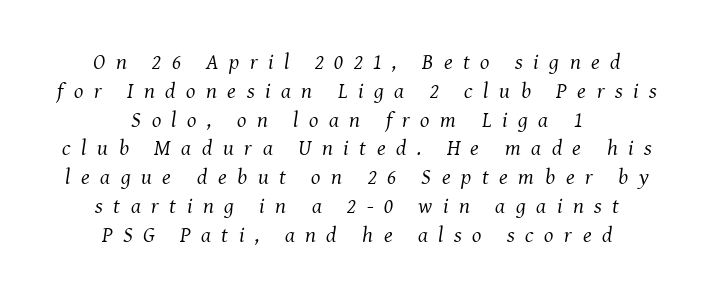
The image shows 22 px text type, italic (leaning right); set centered, normal line spacing (1.31x), unusually wide letter spacing (+0.48 em), not underlined.
